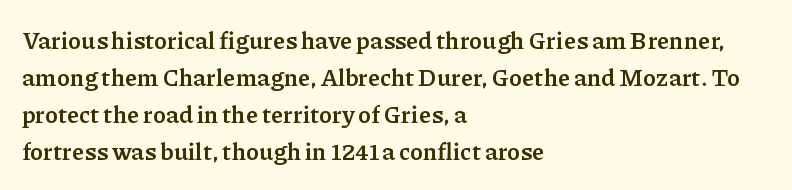
Q: Is the text bold? A: Yes.
Q: Is the text italic (slanted)? A: No, it is upright.
Q: Is the text underlined? A: No.
Q: How is the paragraph aligned? A: Left-aligned.
Q: Is the spacing between letters normal or unusually wide? A: Normal.
Q: Is the spacing between lines tight, normal or loose? A: Normal.
